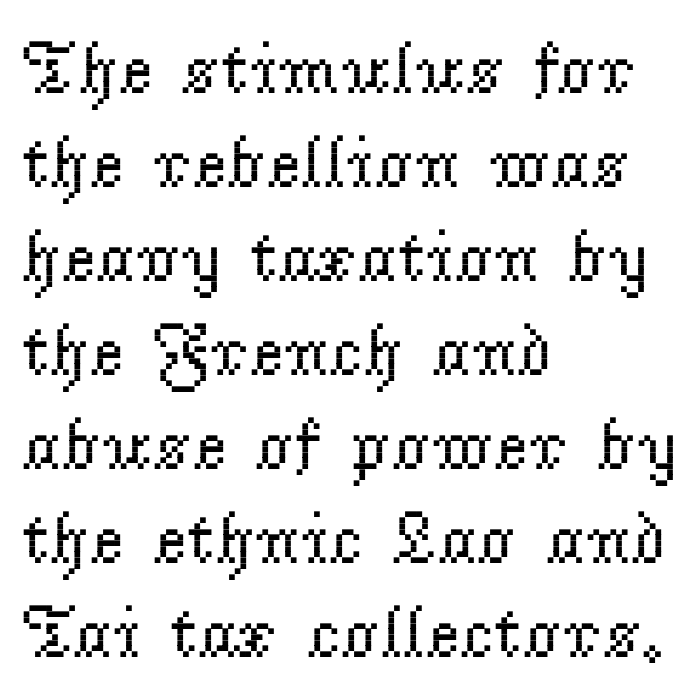
Serif or sans? Serif — the stroke terminals have little feet. The typesetter chose a ragged-right arrangement here. The space directly below the letters is spotless. The strokes are not fattened; the text isn't bold. Inter-character spacing is left at the font's built-in metrics. Do the letters lean? They stand straight.
